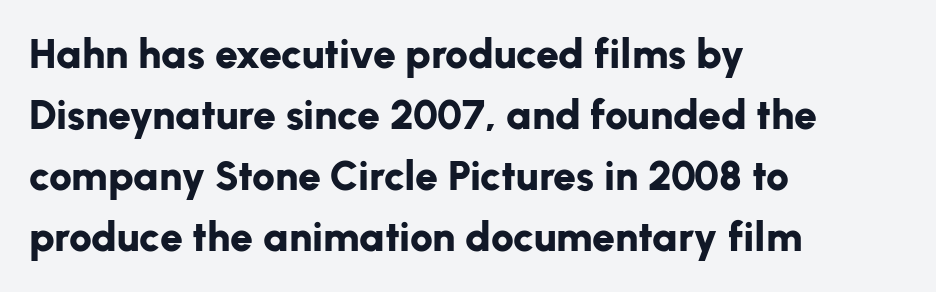
Only glyphs here, with clear space below each row. Baseline-to-baseline distance is the conventional proportion of letter height. This sample uses a sans-serif face. How heavy is the stroke? Heavy — this is a bold. Think of a printed novel: that variable character pitch is what you see here.
